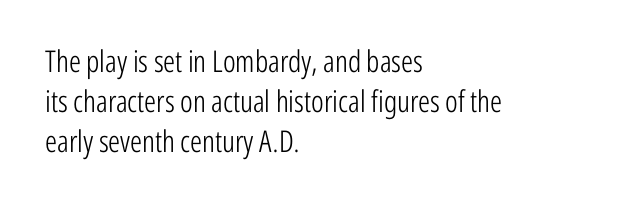
Note the varied advance widths — an 'i' is clearly narrower than an 'm'. The text block is weighted toward the left margin, trailing off unevenly rightward. Upright lettering throughout. The horizontal fit of the characters is conventional and even. The font family rendered here belongs to the sans-serif group. Leading: standard.
